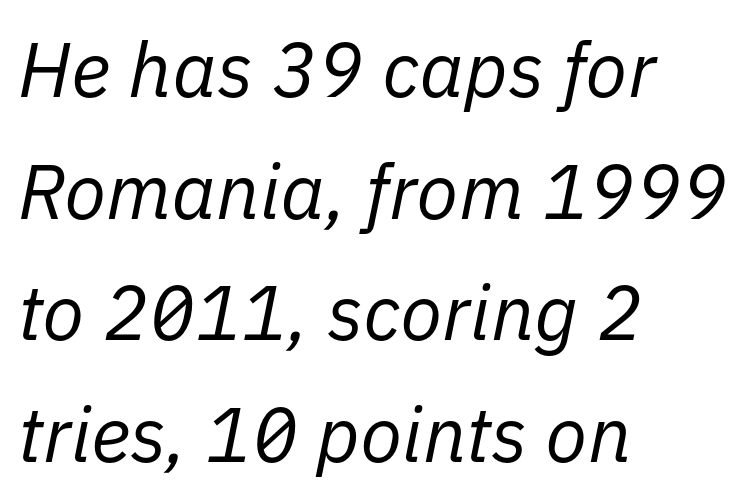
Horizontal alignment here is leftward, the default for most running prose. Bold? No — there's no thickening of the strokes. This sample has the flowing, uneven cadence of proportional lettering. What's the leading like? Ordinary, nothing unusual.
